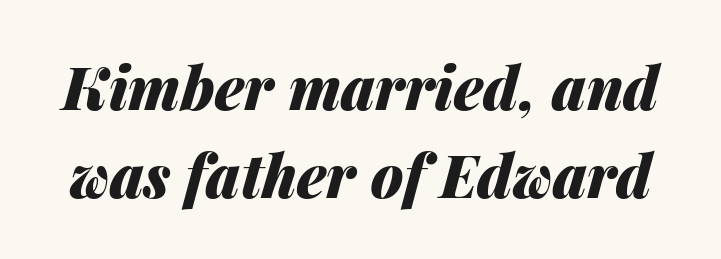
The image shows 59 px heavy type, italic (leaning right); set normal line spacing (1.49x), normal letter spacing, not underlined; medium stroke contrast and a medium x-height.
